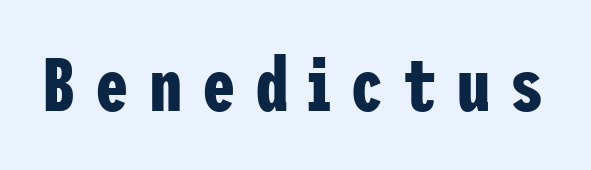
The image shows 75 px bold, condensed sans-serif type, upright; set unusually wide letter spacing (+0.26 em), not underlined; low stroke contrast and a medium x-height.
